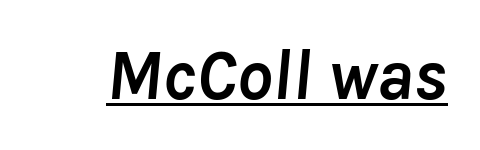
Q: Is the text bold? A: Yes.
Q: Is the text italic (slanted)? A: Yes, it leans right by about 8 degrees.
Q: Is the text underlined? A: Yes.
Q: Is the spacing between letters normal or unusually wide? A: Normal.
Q: Width (condensed, normal, or wide)? A: Normal.
Q: Stroke contrast? A: Low.
Q: x-height? A: Medium.
Q: Monospaced? A: No.
